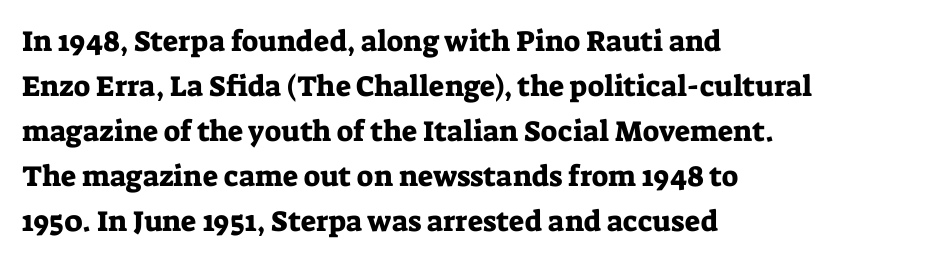
The space between consecutive lines is moderate. Letter spacing: default. The glyphs are unaccompanied by any horizontal stroke below them. The text block is weighted toward the left margin, trailing off unevenly rightward. Tall strokes in this sample are plumb rather than angled. Proportional: the letters do not fall into vertical columns.
